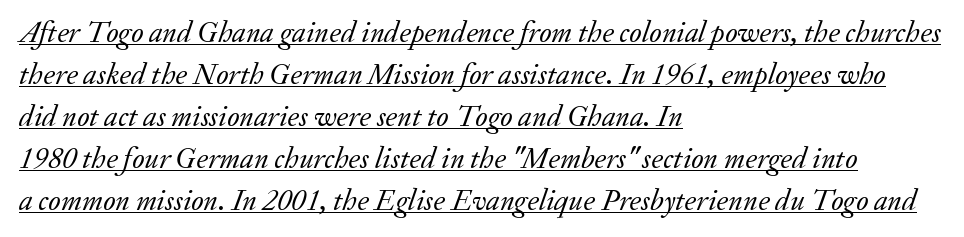
Q: Is the text bold? A: No.
Q: Is the text italic (slanted)? A: Yes, it leans right by about 20 degrees.
Q: Is the typeface a serif or a sans-serif typeface? A: Serif.
Q: Is the text underlined? A: Yes.
Q: How is the paragraph aligned? A: Left-aligned.
Q: Is the spacing between letters normal or unusually wide? A: Normal.
Q: Is the spacing between lines tight, normal or loose? A: Normal.
Q: Width (condensed, normal, or wide)? A: Normal.
Q: Stroke contrast? A: Low.
Q: x-height? A: Small.
Q: Monospaced? A: No.
